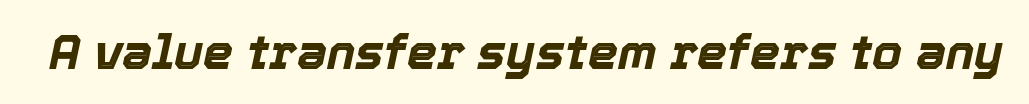
{"italic": "yes", "lean": "right", "slant_degrees": 12, "bold": "yes", "weight": "bold", "width": "normal", "x_height": "medium", "monospaced": "no", "underline": "no", "letter_spacing": "normal", "letter_spacing_em": 0.0, "glyph_px": 48}
